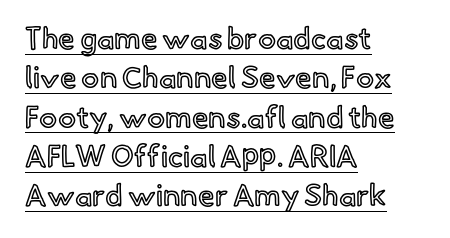
The typography opts for an upright posture over an oblique one. The lettering is marked with a stroke running underneath it. Typeset ragged right — the left edge is the straight one. Evenly set lines give the paragraph a standard silhouette.
